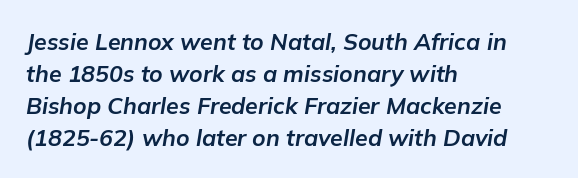
The image shows 23 px bold type, italic (leaning right); set left-aligned, normal line spacing (1.39x), normal letter spacing, not underlined.
